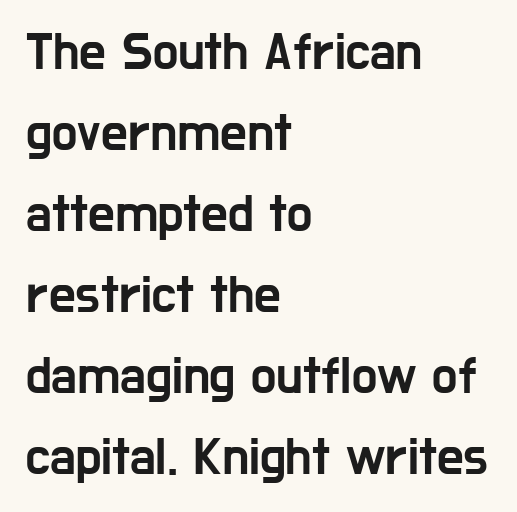
{"serif": "no", "italic": "no", "width": "condensed", "stroke_contrast": "low", "x_height": "medium", "monospaced": "no", "underline": "no", "align": "left", "line_spacing": "normal", "line_spacing_ratio": 1.53, "letter_spacing": "normal", "letter_spacing_em": 0.0, "glyph_px": 53}
